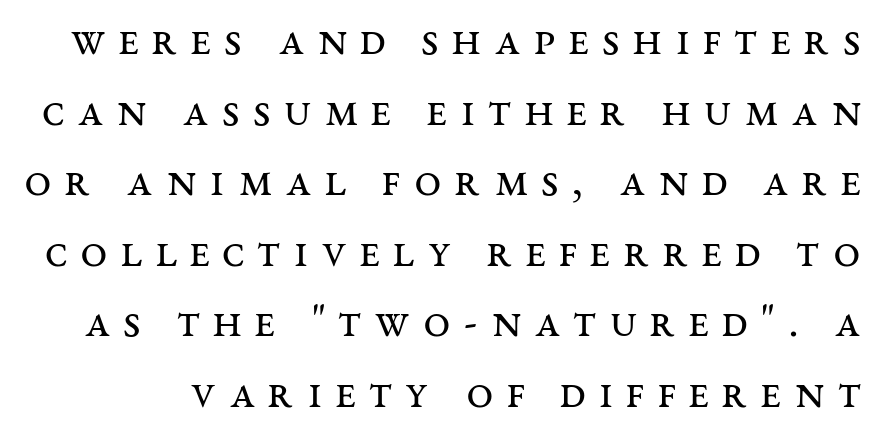
Note the varied advance widths — an 'i' is clearly narrower than an 'm'. Tall strokes in this sample are plumb rather than angled. Has an underline been added? It has not. Between one letter and the next there's a generous, obvious gap. Stroke terminals: seriffed.
